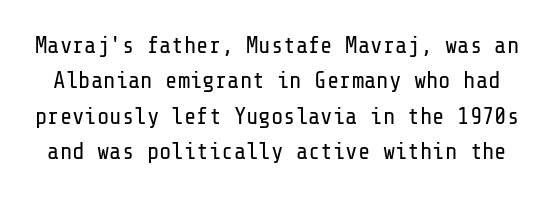
Descenders hang freely into open space. Between one letter and the next there's only the usual sliver of space. This is not heavy type; no bold has been used. Each new line begins a customary step beneath the previous one.
